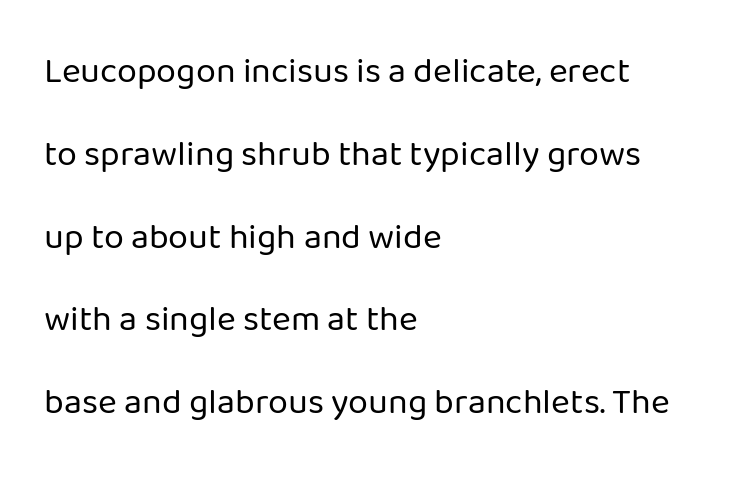
Q: Is the text bold? A: No.
Q: Is the text italic (slanted)? A: No, it is upright.
Q: Is the typeface a serif or a sans-serif typeface? A: Sans-serif.
Q: Is the text underlined? A: No.
Q: How is the paragraph aligned? A: Left-aligned.
Q: Is the spacing between letters normal or unusually wide? A: Normal.
Q: Is the spacing between lines tight, normal or loose? A: Loose.
Q: Width (condensed, normal, or wide)? A: Normal.
Q: Stroke contrast? A: Low.
Q: x-height? A: Medium.
Q: Monospaced? A: No.
